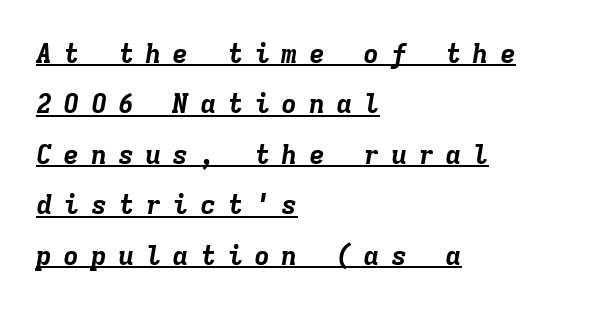
The image shows 27 px bold type, italic (leaning right); set left-aligned, line spacing 1.87x, unusually wide letter spacing (+0.41 em), underlined.
